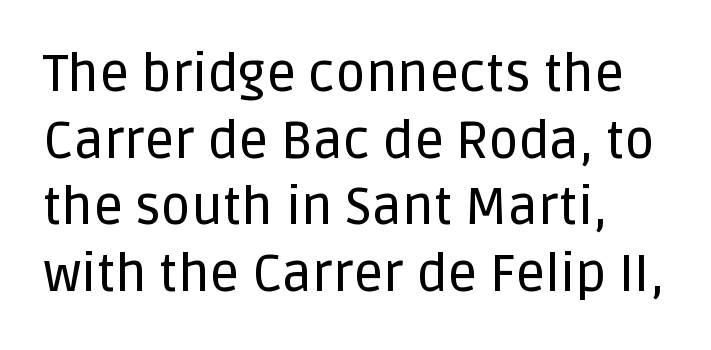
Is this a sans? Yes — the strokes have no serifs. Compared with typical body copy, the letter spacing here is the same. The foot of each line stays bare and open. Posture: upright roman. Leading matches the norm, producing a regular column.
